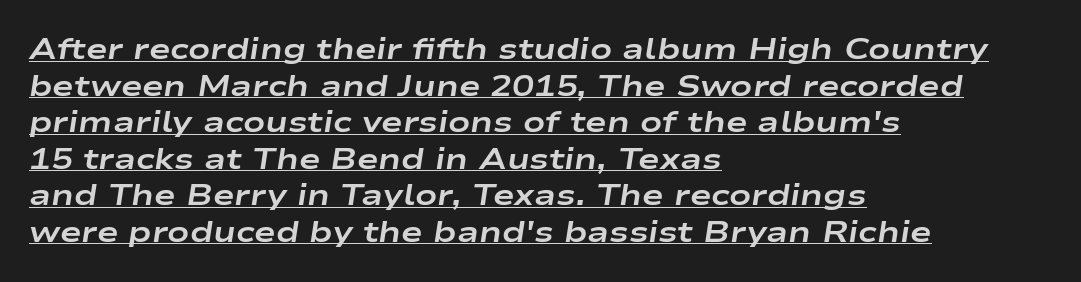
Q: Is the text bold? A: Yes.
Q: Is the text italic (slanted)? A: Yes, it leans right by about 9 degrees.
Q: Is the text underlined? A: Yes.
Q: How is the paragraph aligned? A: Left-aligned.
Q: Is the spacing between letters normal or unusually wide? A: Normal.
Q: Is the spacing between lines tight, normal or loose? A: Normal.
Q: Width (condensed, normal, or wide)? A: Wide.
Q: Stroke contrast? A: Low.
Q: x-height? A: Medium.
Q: Monospaced? A: No.
